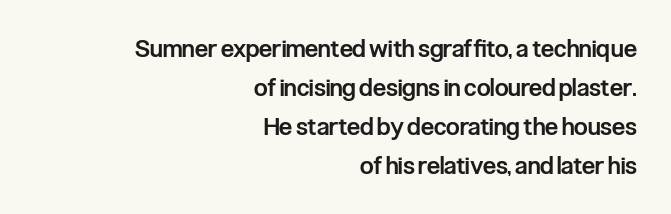
{"italic": "no", "bold": "semi", "underline": "no", "align": "right", "line_spacing": "normal", "line_spacing_ratio": 1.62, "letter_spacing": "normal", "letter_spacing_em": 0.0, "glyph_px": 24}
